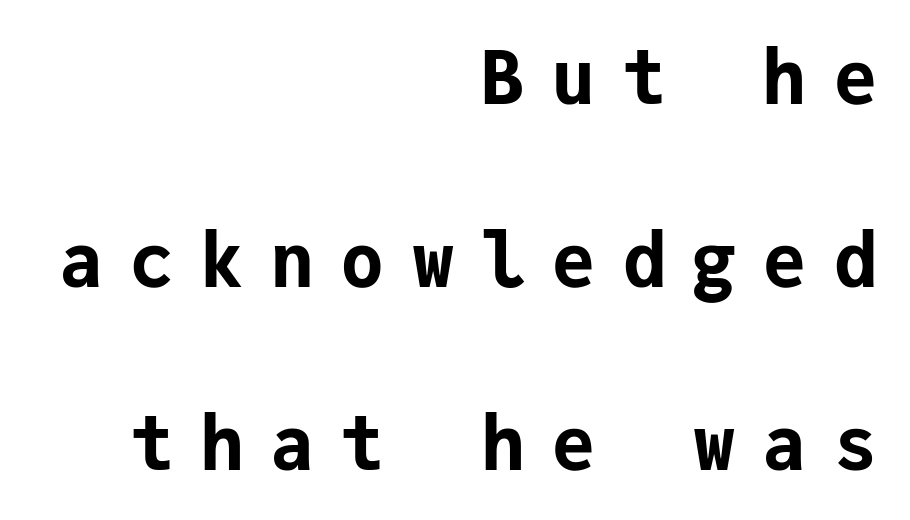
Q: Is the text bold? A: Yes.
Q: Is the text italic (slanted)? A: No, it is upright.
Q: Is the typeface a serif or a sans-serif typeface? A: Sans-serif.
Q: Is the text underlined? A: No.
Q: How is the paragraph aligned? A: Right-aligned.
Q: Is the spacing between letters normal or unusually wide? A: Unusually wide.
Q: Is the spacing between lines tight, normal or loose? A: Loose.
Q: Width (condensed, normal, or wide)? A: Normal.
Q: Stroke contrast? A: Low.
Q: x-height? A: Medium.
Q: Monospaced? A: Yes.
